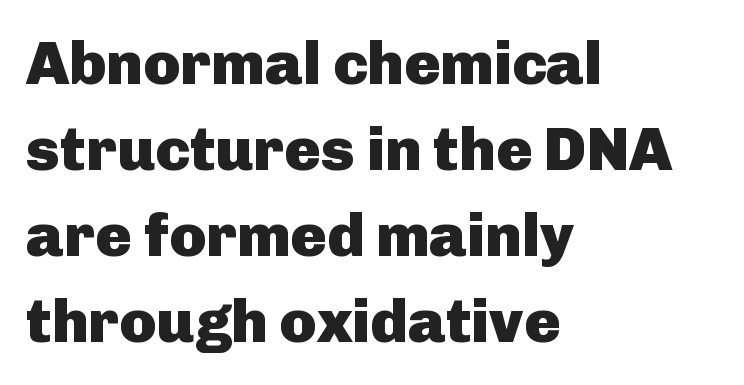
Quick note: interline space is typical. Alignment: flush left. Is the type bold? Yes — the strokes are clearly thick and heavy. This rendering leaves character spacing at its baseline value. The axis of the letterforms is exactly vertical.
